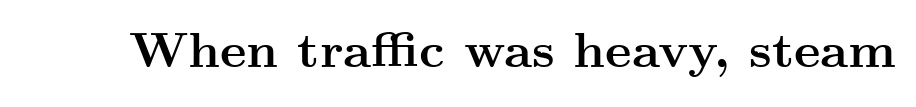
The image shows 50 px semibold, wide serif type, upright; set normal letter spacing, not underlined; medium stroke contrast and a small x-height.
